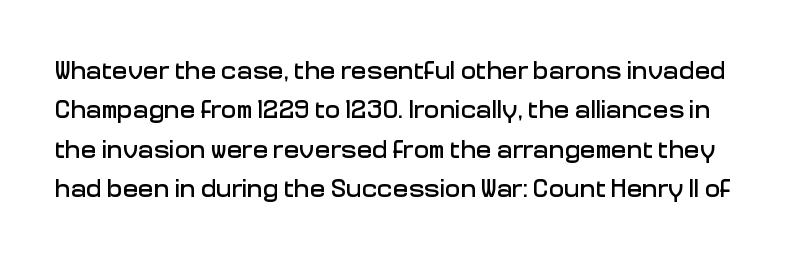
Q: Is the text italic (slanted)? A: No, it is upright.
Q: Is the text underlined? A: No.
Q: Is the spacing between letters normal or unusually wide? A: Normal.
Q: Is the spacing between lines tight, normal or loose? A: Normal.
